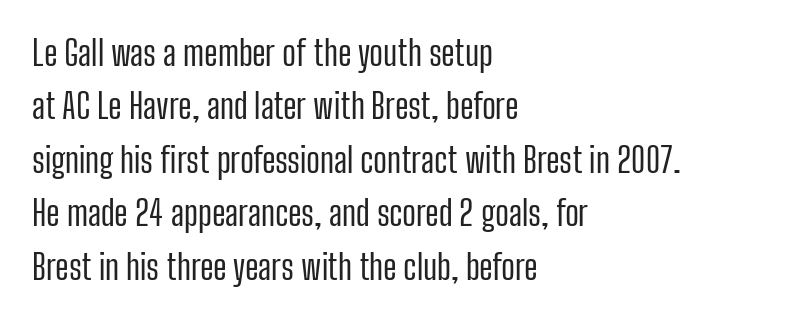
Q: Is the text bold? A: No.
Q: Is the text italic (slanted)? A: No, it is upright.
Q: Is the typeface a serif or a sans-serif typeface? A: Sans-serif.
Q: Is the text underlined? A: No.
Q: How is the paragraph aligned? A: Left-aligned.
Q: Is the spacing between letters normal or unusually wide? A: Normal.
Q: Is the spacing between lines tight, normal or loose? A: Normal.
Q: Width (condensed, normal, or wide)? A: Condensed.
Q: Stroke contrast? A: Low.
Q: x-height? A: Medium.
Q: Monospaced? A: No.
